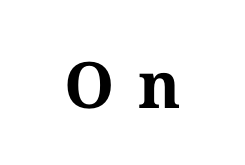
Q: Is the text bold? A: Yes.
Q: Is the text italic (slanted)? A: No, it is upright.
Q: Is the typeface a serif or a sans-serif typeface? A: Serif.
Q: Is the text underlined? A: No.
Q: How is the paragraph aligned? A: Centered.
Q: Is the spacing between letters normal or unusually wide? A: Unusually wide.
Q: Width (condensed, normal, or wide)? A: Normal.
Q: Stroke contrast? A: Medium.
Q: x-height? A: Medium.
Q: Monospaced? A: No.
